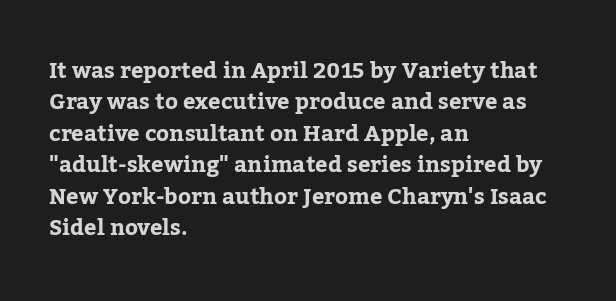
Q: Is the text bold? A: Yes.
Q: Is the text italic (slanted)? A: No, it is upright.
Q: Is the text underlined? A: No.
Q: How is the paragraph aligned? A: Left-aligned.
Q: Is the spacing between letters normal or unusually wide? A: Normal.
Q: Is the spacing between lines tight, normal or loose? A: Normal.
